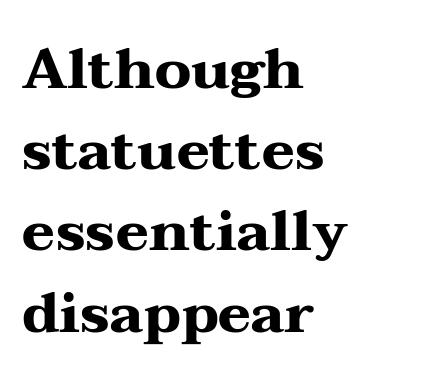
Q: Is the text bold? A: Yes.
Q: Is the text italic (slanted)? A: No, it is upright.
Q: Is the typeface a serif or a sans-serif typeface? A: Serif.
Q: Is the text underlined? A: No.
Q: How is the paragraph aligned? A: Left-aligned.
Q: Is the spacing between letters normal or unusually wide? A: Normal.
Q: Is the spacing between lines tight, normal or loose? A: Normal.
Q: Width (condensed, normal, or wide)? A: Wide.
Q: Stroke contrast? A: Medium.
Q: x-height? A: Medium.
Q: Monospaced? A: No.
